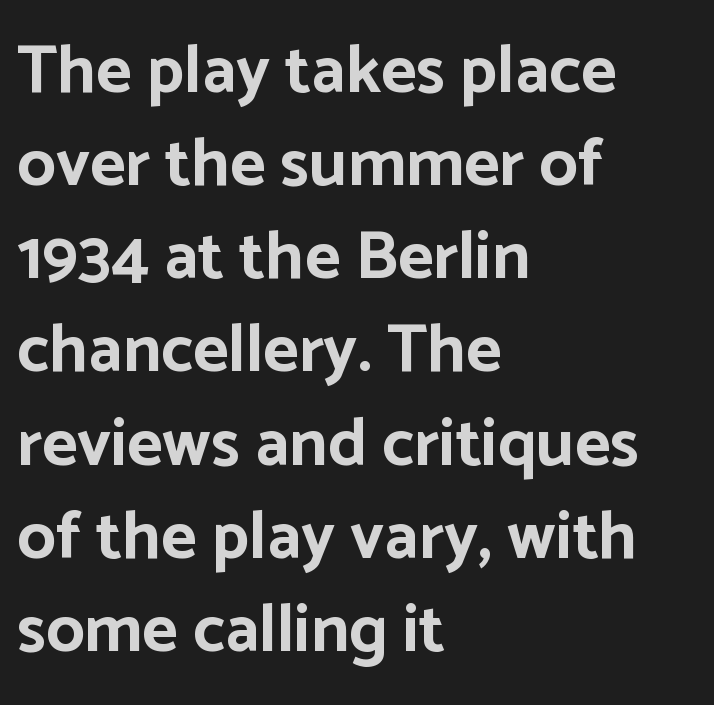
{"serif": "no", "italic": "no", "bold": "yes", "weight": "bold", "width": "normal", "stroke_contrast": "low", "x_height": "medium", "monospaced": "no", "underline": "no", "align": "left", "line_spacing": "normal", "line_spacing_ratio": 1.37, "letter_spacing": "normal", "letter_spacing_em": 0.0, "glyph_px": 68}
